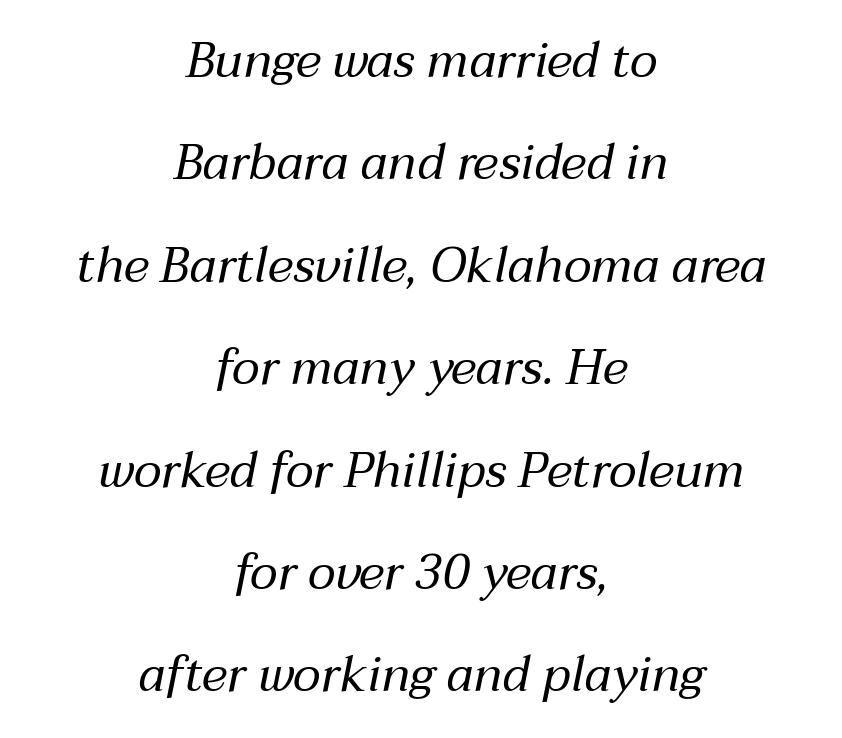
In terms of leading, this rendering errs on the spacious side. Words float on clear page, feet unadorned. The paragraph has two soft edges and a firm central axis. This sample has the flowing, uneven cadence of proportional lettering.
